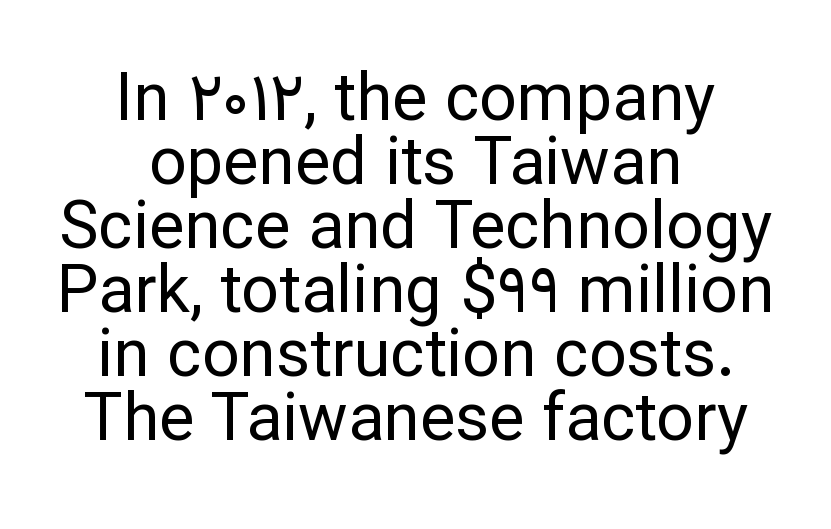
The image shows 66 px regular-weight sans-serif type, upright; set centered, tight line spacing (0.97x), normal letter spacing, not underlined; low stroke contrast and a medium x-height.
